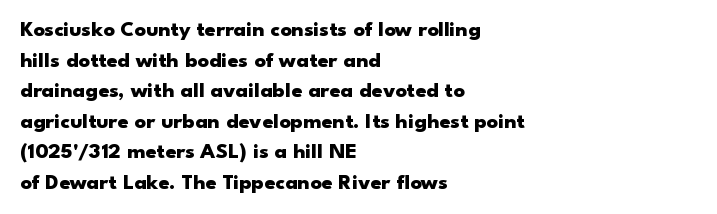
{"italic": "no", "bold": "yes", "underline": "no", "align": "left", "line_spacing": "normal", "line_spacing_ratio": 1.39, "letter_spacing": "normal", "letter_spacing_em": 0.0, "glyph_px": 22}
